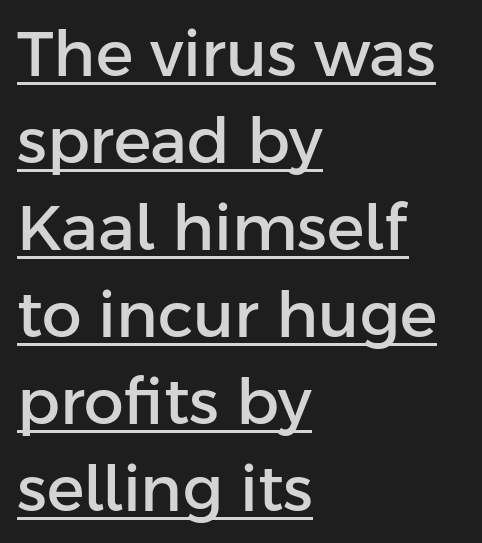
{"serif": "no", "italic": "no", "width": "normal", "stroke_contrast": "low", "x_height": "medium", "monospaced": "no", "underline": "yes", "align": "left", "line_spacing": "normal", "line_spacing_ratio": 1.38, "letter_spacing": "normal", "letter_spacing_em": 0.0, "glyph_px": 63}
